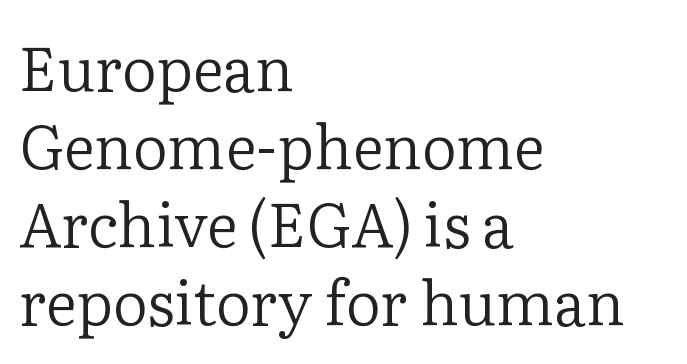
{"serif": "yes", "italic": "no", "bold": "no", "weight": "regular", "width": "normal", "stroke_contrast": "low", "x_height": "medium", "monospaced": "no", "underline": "no", "align": "left", "line_spacing": "normal", "line_spacing_ratio": 1.28, "letter_spacing": "normal", "letter_spacing_em": 0.0, "glyph_px": 61}
